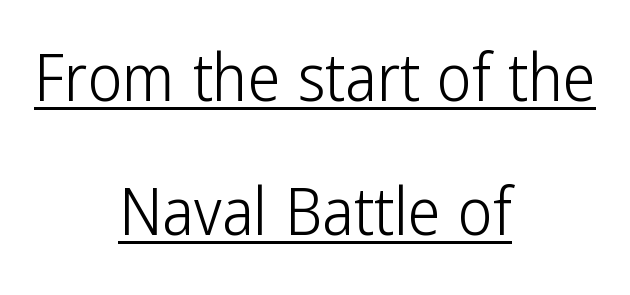
The image shows 66 px light, condensed sans-serif type, upright; set centered, loose line spacing (2.03x), normal letter spacing, underlined; low stroke contrast and a medium x-height.
